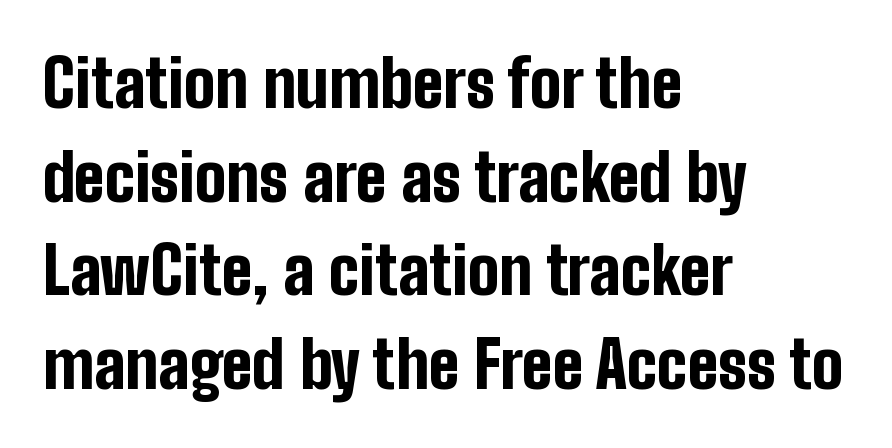
Q: Is the text bold? A: Yes.
Q: Is the text italic (slanted)? A: No, it is upright.
Q: Is the typeface a serif or a sans-serif typeface? A: Sans-serif.
Q: Is the text underlined? A: No.
Q: How is the paragraph aligned? A: Left-aligned.
Q: Is the spacing between letters normal or unusually wide? A: Normal.
Q: Is the spacing between lines tight, normal or loose? A: Normal.
Q: Width (condensed, normal, or wide)? A: Condensed.
Q: Stroke contrast? A: Low.
Q: x-height? A: Medium.
Q: Monospaced? A: No.
